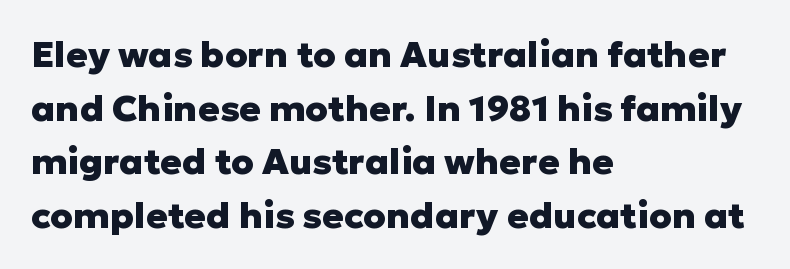
Nope, no serifs anywhere on these letters. Any mark beneath the type? The region is blank. In CSS terms this would be text-align: left. A full-strength bold gives these letters their thick strokes. The rendering uses natural spacing where letterforms have individual widths.
